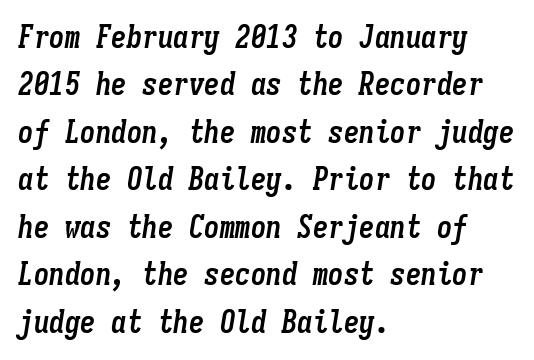
These words are printed bold, with thick strokes throughout. The face used here is monospaced, like something from a code editor. This rendering leaves character spacing at its baseline value. This rendering uses left alignment, leaving the right contour irregular. Regular leading.
